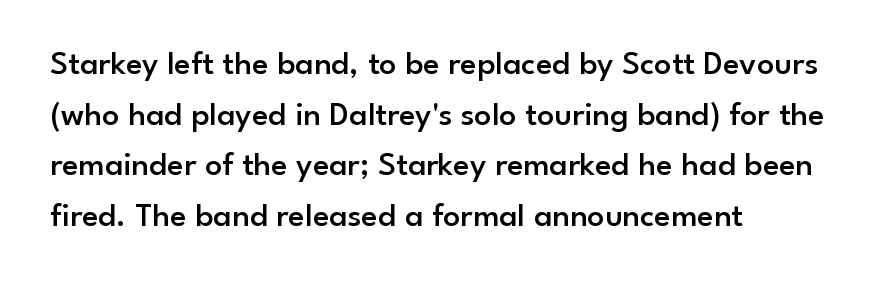
{"serif": "no", "italic": "no", "bold": "semi", "weight": "semibold", "width": "normal", "stroke_contrast": "low", "x_height": "small", "monospaced": "no", "underline": "no", "align": "left", "line_spacing": "normal", "line_spacing_ratio": 1.49, "letter_spacing": "normal", "letter_spacing_em": 0.0, "glyph_px": 34}
